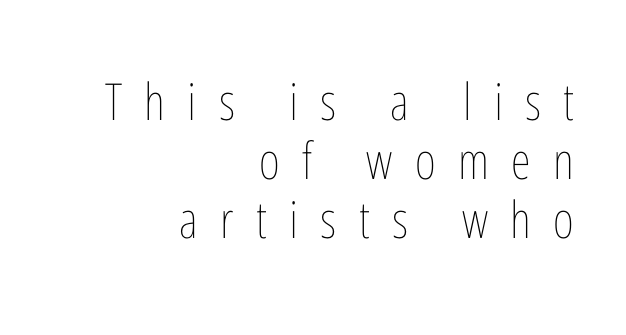
The lines in this sample share a right terminus and differ only in where they begin. This sample has the flowing, uneven cadence of proportional lettering. Words appear elongated and porous because spacing is wide. Do the letters lean? They stand straight.
